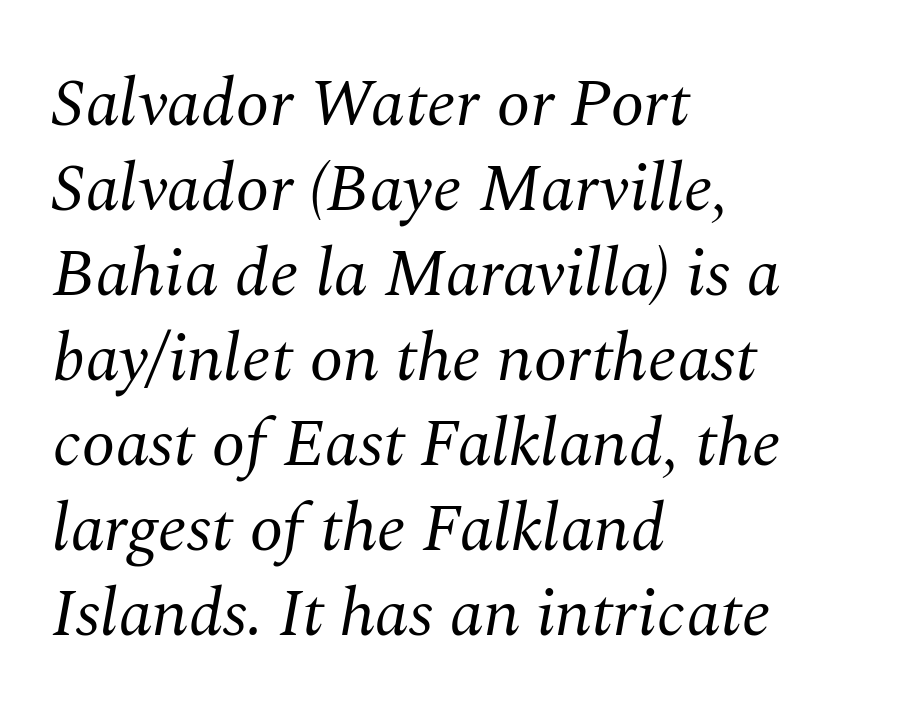
Q: Is the text bold? A: No.
Q: Is the text italic (slanted)? A: Yes, it leans right by about 10 degrees.
Q: Is the typeface a serif or a sans-serif typeface? A: Serif.
Q: Is the text underlined? A: No.
Q: How is the paragraph aligned? A: Left-aligned.
Q: Is the spacing between letters normal or unusually wide? A: Normal.
Q: Is the spacing between lines tight, normal or loose? A: Normal.
Q: Width (condensed, normal, or wide)? A: Normal.
Q: Stroke contrast? A: Medium.
Q: x-height? A: Medium.
Q: Monospaced? A: No.
